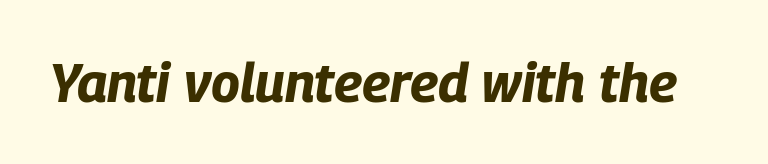
{"italic": "yes", "lean": "right", "slant_degrees": 9, "bold": "yes", "weight": "bold", "width": "condensed", "stroke_contrast": "low", "x_height": "large", "monospaced": "no", "underline": "no", "letter_spacing": "normal", "letter_spacing_em": 0.0, "glyph_px": 54}
